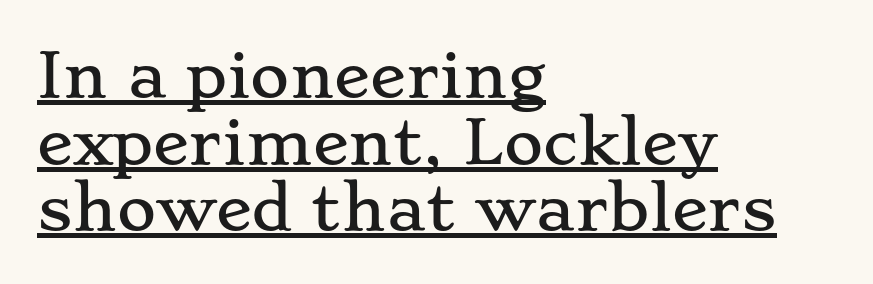
The image shows 60 px wide serif type, upright; set left-aligned, tight line spacing (1.11x), normal letter spacing, underlined; low stroke contrast and a small x-height.
